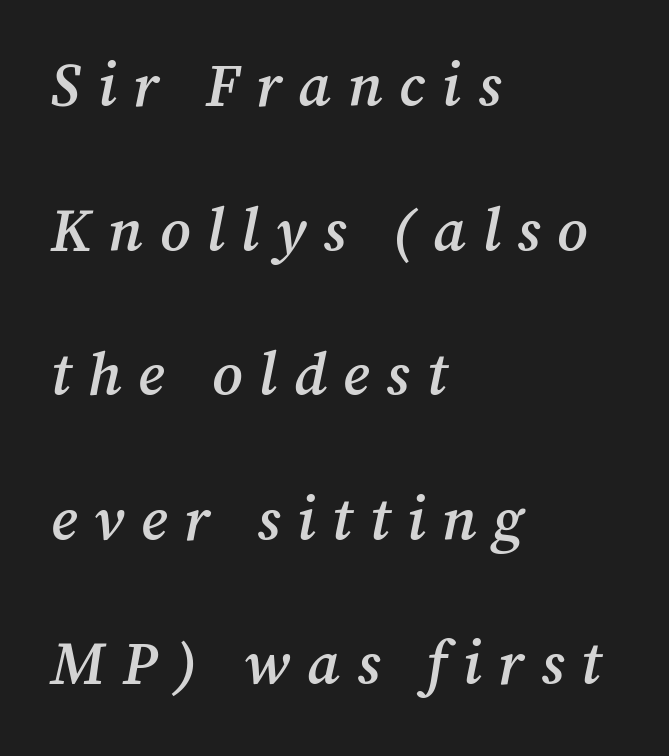
{"serif": "yes", "italic": "yes", "lean": "right", "slant_degrees": 12, "bold": "semi", "weight": "semibold", "width": "normal", "stroke_contrast": "medium", "x_height": "medium", "monospaced": "no", "underline": "no", "align": "left", "line_spacing": "loose", "line_spacing_ratio": 2.41, "letter_spacing": "wide", "letter_spacing_em": 0.28, "glyph_px": 60}
